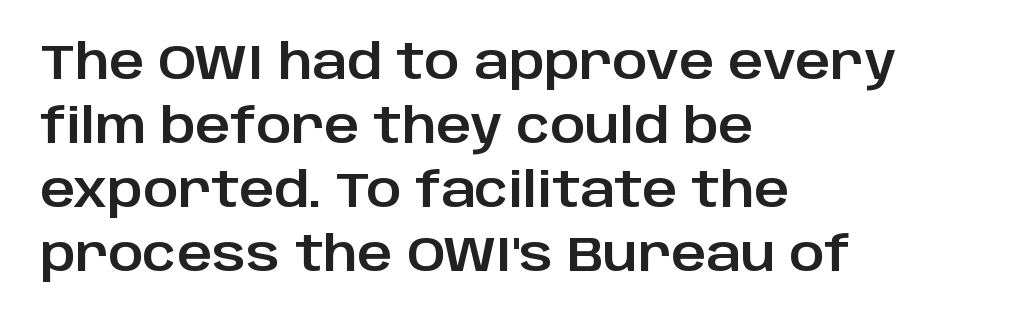
The image shows 48 px sans-serif type, upright; set left-aligned, normal line spacing (1.33x), normal letter spacing, not underlined; low stroke contrast and a large x-height.
